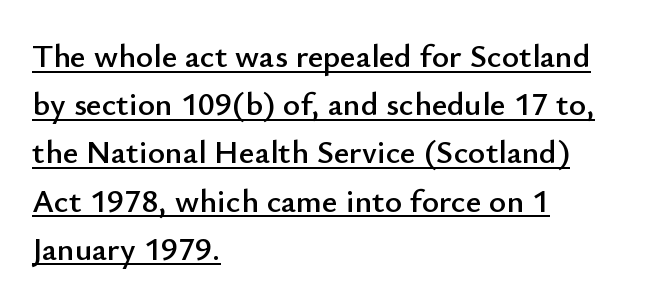
This rendering leaves character spacing at its baseline value. The letters stand straight up with perfectly vertical stems. Classification — sans serif. Vertical spacing — default.
